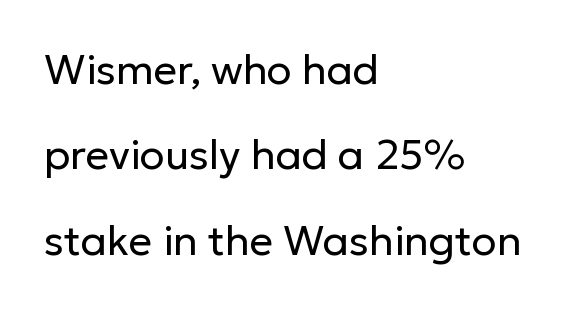
Nothing sits at the stroke ends, so this counts as sans-serif. The axis of the letterforms is exactly vertical. Weight: not bold — regular or lighter. A typesetter would call this leading open, well beyond the default. The words here are not underlined. Short note: letters normally spaced.
